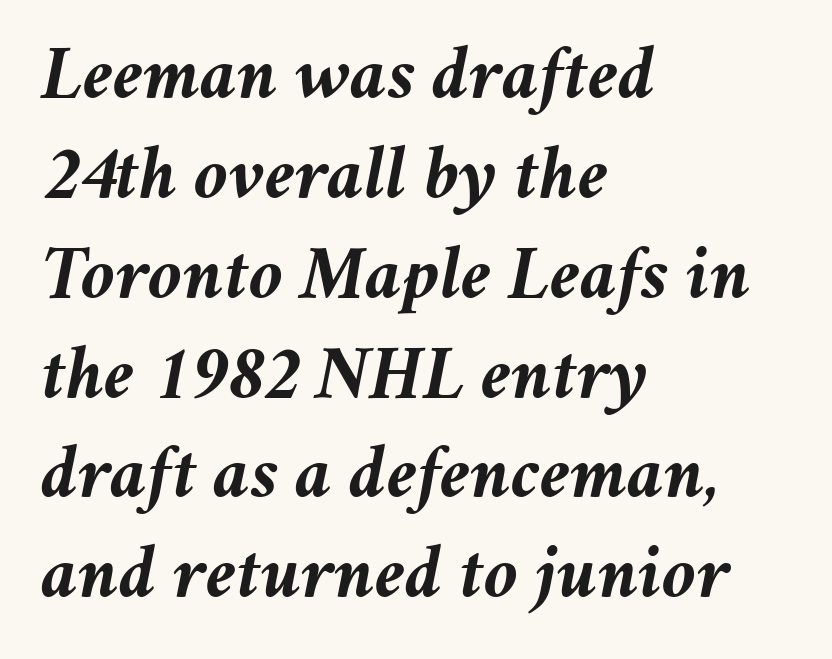
The image shows 78 px semibold type, italic (leaning right); set left-aligned, normal line spacing (1.28x), normal letter spacing, not underlined; medium stroke contrast and a medium x-height.
